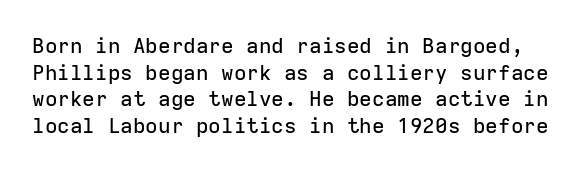
One glance says typical: line gaps are just what's usual. Honestly, the letter spacing is just normal — you wouldn't notice it. Posture: straight, roman, zero tilt. The zone under the glyphs is completely vacant.
